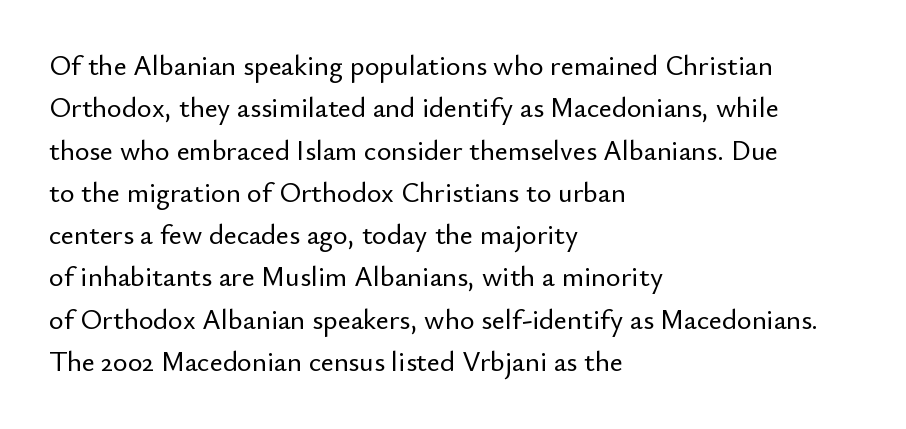
Q: Is the text italic (slanted)? A: No, it is upright.
Q: Is the typeface a serif or a sans-serif typeface? A: Sans-serif.
Q: Is the text underlined? A: No.
Q: How is the paragraph aligned? A: Left-aligned.
Q: Is the spacing between letters normal or unusually wide? A: Normal.
Q: Is the spacing between lines tight, normal or loose? A: Normal.
Q: Width (condensed, normal, or wide)? A: Normal.
Q: Stroke contrast? A: Low.
Q: x-height? A: Small.
Q: Monospaced? A: No.
